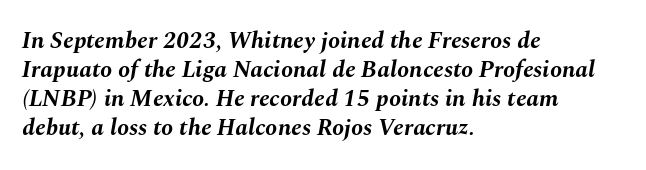
The face used here has the dense, thick strokes of a bold. The compositor pushed each line to the left boundary. Does extra space separate the letters? No, they use regular spacing. Tall strokes in this sample are angled rather than plumb.
